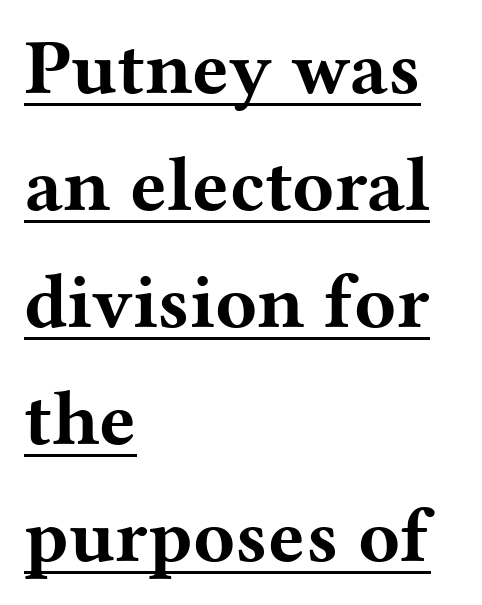
Q: Is the text bold? A: Yes.
Q: Is the text italic (slanted)? A: No, it is upright.
Q: Is the typeface a serif or a sans-serif typeface? A: Serif.
Q: Is the text underlined? A: Yes.
Q: How is the paragraph aligned? A: Left-aligned.
Q: Is the spacing between letters normal or unusually wide? A: Normal.
Q: Is the spacing between lines tight, normal or loose? A: Normal.
Q: Width (condensed, normal, or wide)? A: Wide.
Q: Stroke contrast? A: Medium.
Q: x-height? A: Medium.
Q: Monospaced? A: No.
